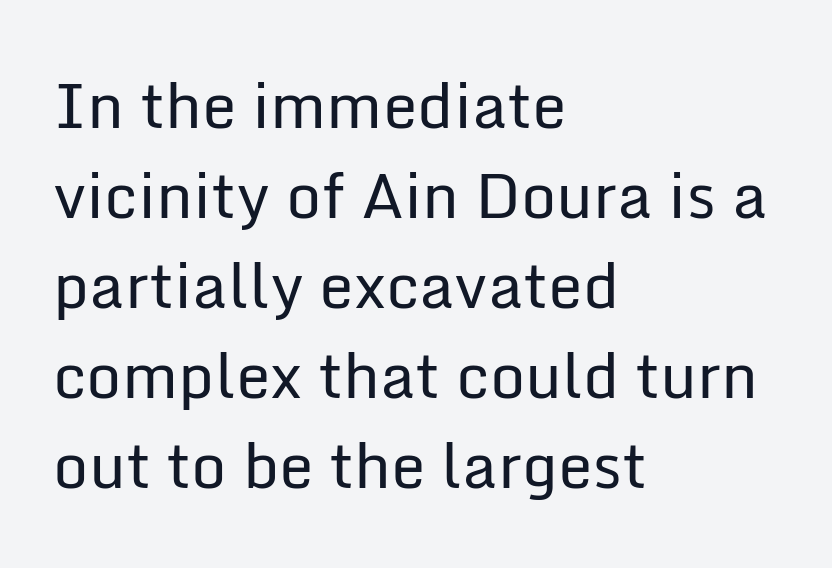
Each word holds together tightly as a unit, with standard inter-letter gaps. Each letter's strokes conclude bluntly, with no projecting serifs. The cut favours lightness, reaching ordinary text weight at its darkest. Do the characters align in a grid? No, the font is proportional.
